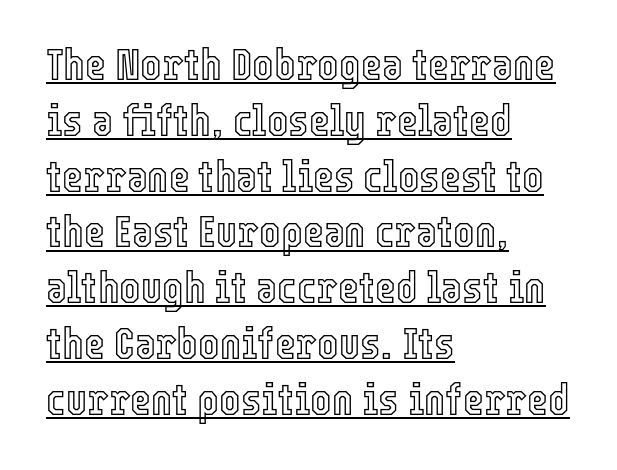
Q: Is the text italic (slanted)? A: No, it is upright.
Q: Is the text underlined? A: Yes.
Q: How is the paragraph aligned? A: Left-aligned.
Q: Is the spacing between letters normal or unusually wide? A: Normal.
Q: Width (condensed, normal, or wide)? A: Condensed.
Q: x-height? A: Medium.
Q: Monospaced? A: No.
